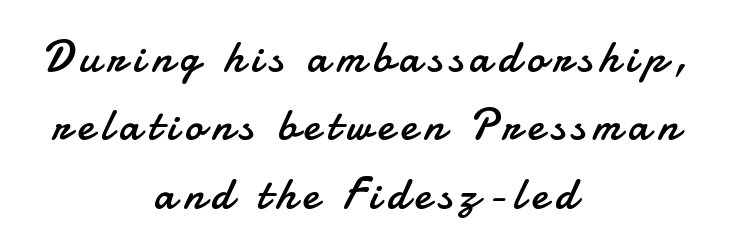
{"serif": "no", "bold": "no", "weight": "regular", "width": "normal", "stroke_contrast": "low", "x_height": "small", "monospaced": "no", "underline": "no", "align": "center", "line_spacing": "normal", "line_spacing_ratio": 1.52, "glyph_px": 45}
